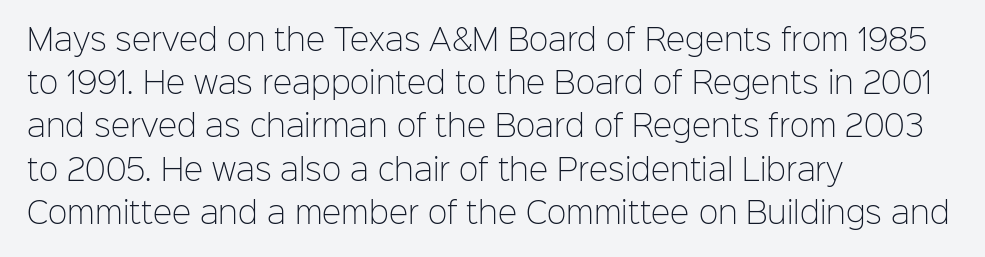
{"serif": "no", "italic": "no", "bold": "no", "weight": "light", "width": "normal", "stroke_contrast": "low", "x_height": "medium", "monospaced": "no", "underline": "no", "align": "left", "line_spacing": "normal", "line_spacing_ratio": 1.49, "letter_spacing": "normal", "letter_spacing_em": 0.0, "glyph_px": 29}
